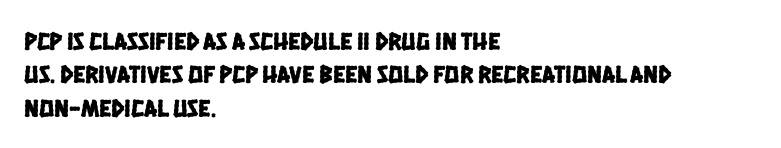
Q: Is the text underlined? A: No.
Q: How is the paragraph aligned? A: Left-aligned.
Q: Is the spacing between letters normal or unusually wide? A: Normal.
Q: Is the spacing between lines tight, normal or loose? A: Normal.
